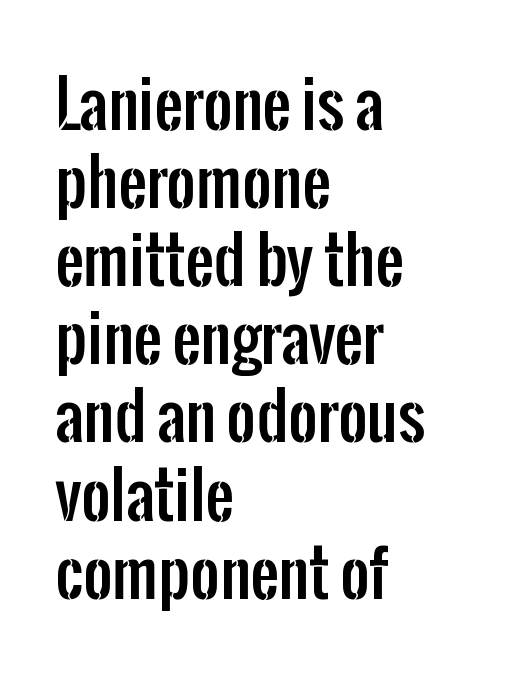
Left-aligned paragraph, ragged on the right. Check where the strokes stop: nothing finishes them off — pure sans. The tracking reads as untouched default to a designer's eye. You could not count columns in this text — the font is proportionally spaced.
